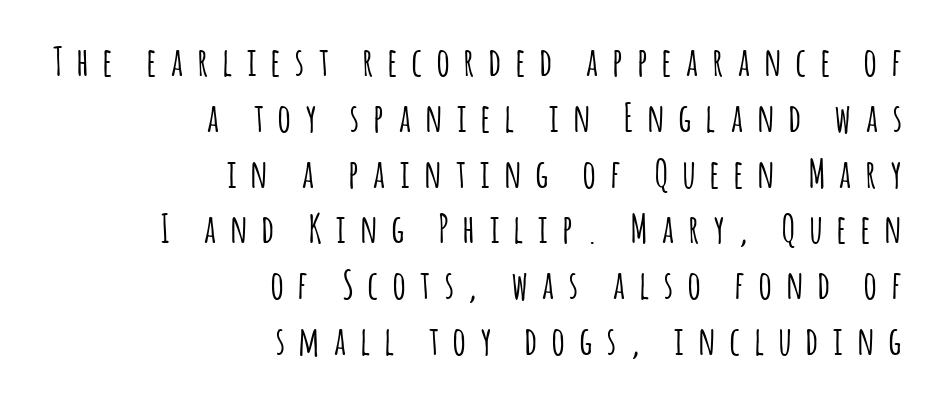
The image shows 39 px condensed sans-serif type, upright; set right-aligned, normal line spacing (1.43x), unusually wide letter spacing (+0.39 em), not underlined; low stroke contrast and a large x-height.
